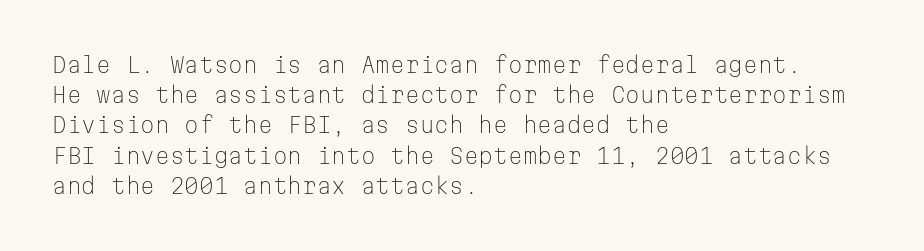
Regarding leading, the lines here are spaced in the standard way. Underline: absent. A classic flush-left, rag-right setting is used for this passage. Every character sits straight up, as roman type does.
